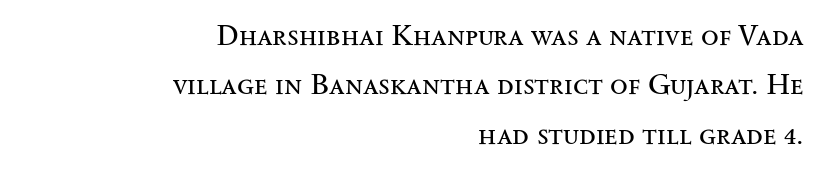
Q: Is the text bold? A: No.
Q: Is the text italic (slanted)? A: No, it is upright.
Q: Is the typeface a serif or a sans-serif typeface? A: Serif.
Q: Is the text underlined? A: No.
Q: How is the paragraph aligned? A: Right-aligned.
Q: Is the spacing between letters normal or unusually wide? A: Normal.
Q: Is the spacing between lines tight, normal or loose? A: Normal.
Q: Width (condensed, normal, or wide)? A: Wide.
Q: Stroke contrast? A: Medium.
Q: x-height? A: Small.
Q: Monospaced? A: No.
